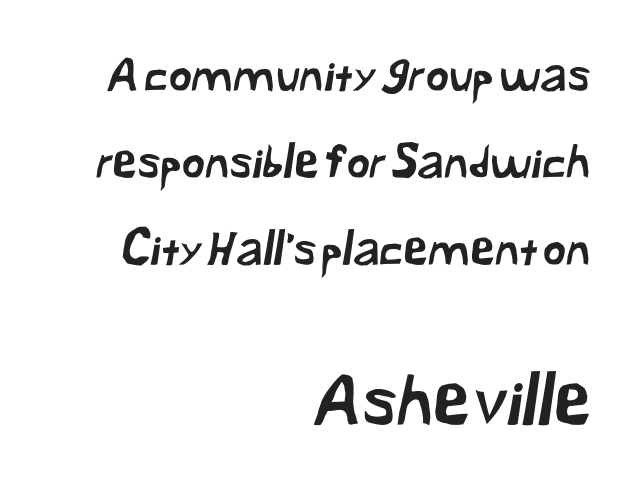
{"serif": "no", "width": "normal", "stroke_contrast": "low", "x_height": "medium", "monospaced": "no", "underline": "no", "align": "right", "line_spacing": "loose", "line_spacing_ratio": 1.93, "letter_spacing": "normal", "letter_spacing_em": 0.0, "larger_block": "second", "size_ratio": 1.51, "glyph_px": 68}
